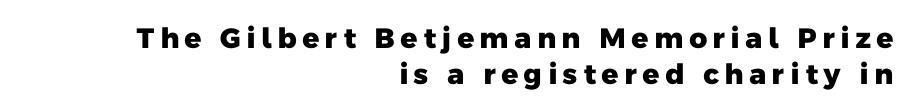
Do the characters align in a grid? No, the font is proportional. One-word summary of the alignment: right. Caption: bold face, heavy strokes. Check the space under the baseline: it is left empty. The font family rendered here belongs to the sans-serif group.
